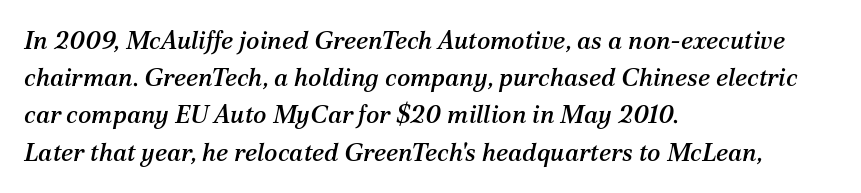
Slant detected: the letters are inclined. The zone under the glyphs is completely vacant. Typeset ragged right — the left edge is the straight one. Compared with typical body copy, the letter spacing here is the same.
